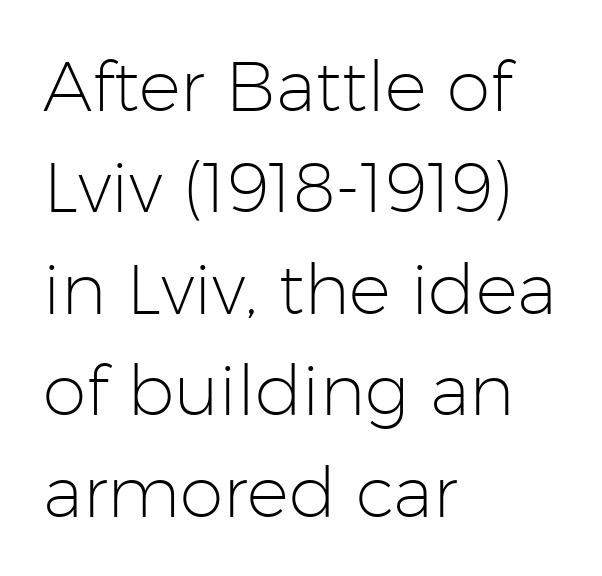
Nobody touched the tracking dial on this one. Nobody drew a line under any word here. The characters display no serif detailing; their extremities are plain. Short and long lines alike share a common starting point at left. This sample uses an upright cut, with every glyph sitting square on the baseline.
